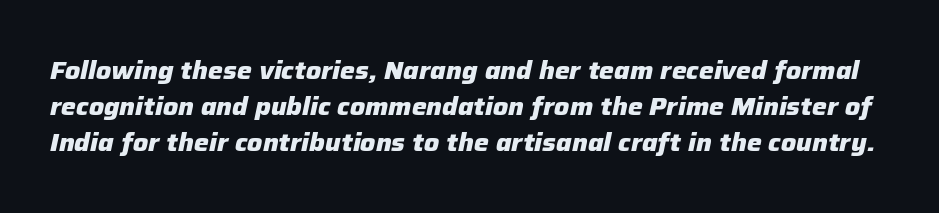
Q: Is the text bold? A: Yes.
Q: Is the text italic (slanted)? A: Yes, it leans right by about 12 degrees.
Q: Is the text underlined? A: No.
Q: Is the spacing between letters normal or unusually wide? A: Normal.
Q: Is the spacing between lines tight, normal or loose? A: Normal.
